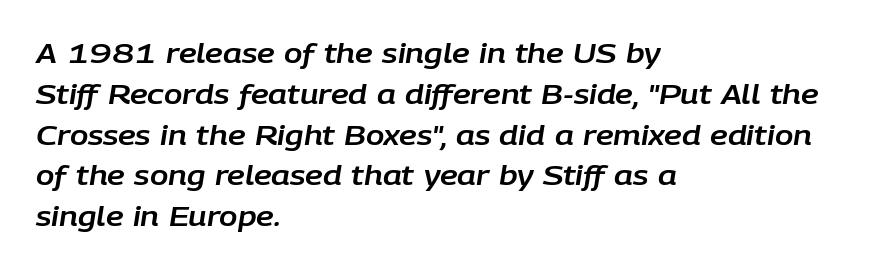
{"italic": "yes", "lean": "right", "slant_degrees": 9, "underline": "no", "align": "left", "line_spacing": "normal", "line_spacing_ratio": 1.51, "letter_spacing": "normal", "letter_spacing_em": 0.0, "glyph_px": 27}
